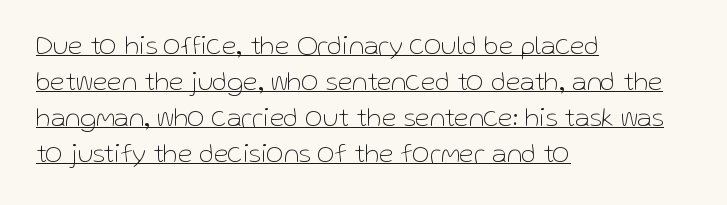
The image shows 27 px text type, upright; set left-aligned, normal line spacing (1.33x), normal letter spacing, underlined.
